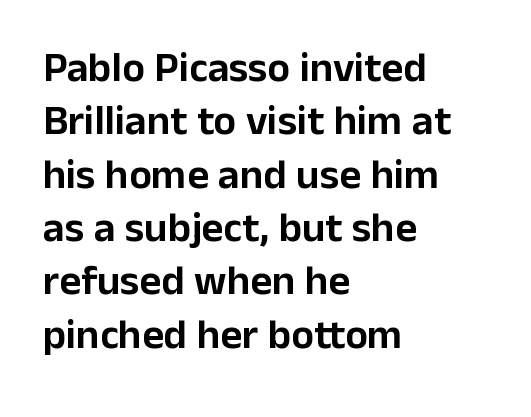
{"serif": "no", "italic": "no", "width": "normal", "stroke_contrast": "low", "x_height": "medium", "monospaced": "no", "underline": "no", "align": "left", "line_spacing": "normal", "line_spacing_ratio": 1.27, "letter_spacing": "normal", "letter_spacing_em": 0.0, "glyph_px": 42}
